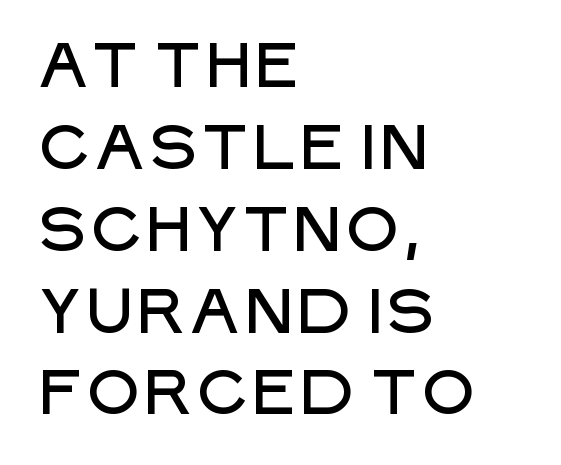
Q: Is the text italic (slanted)? A: No, it is upright.
Q: Is the typeface a serif or a sans-serif typeface? A: Sans-serif.
Q: Is the text underlined? A: No.
Q: How is the paragraph aligned? A: Left-aligned.
Q: Is the spacing between letters normal or unusually wide? A: Normal.
Q: Is the spacing between lines tight, normal or loose? A: Normal.
Q: Width (condensed, normal, or wide)? A: Normal.
Q: Stroke contrast? A: Low.
Q: x-height? A: Large.
Q: Monospaced? A: No.
